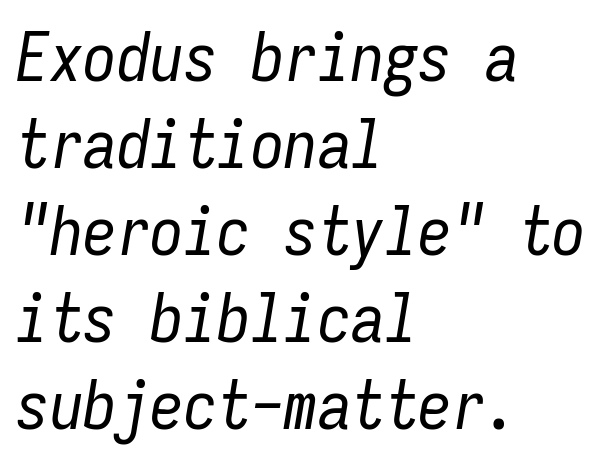
Q: Is the text bold? A: No.
Q: Is the text italic (slanted)? A: Yes, it leans right by about 9 degrees.
Q: Is the text underlined? A: No.
Q: How is the paragraph aligned? A: Left-aligned.
Q: Is the spacing between letters normal or unusually wide? A: Normal.
Q: Is the spacing between lines tight, normal or loose? A: Normal.
Q: Width (condensed, normal, or wide)? A: Condensed.
Q: Stroke contrast? A: Low.
Q: x-height? A: Medium.
Q: Monospaced? A: Yes.
